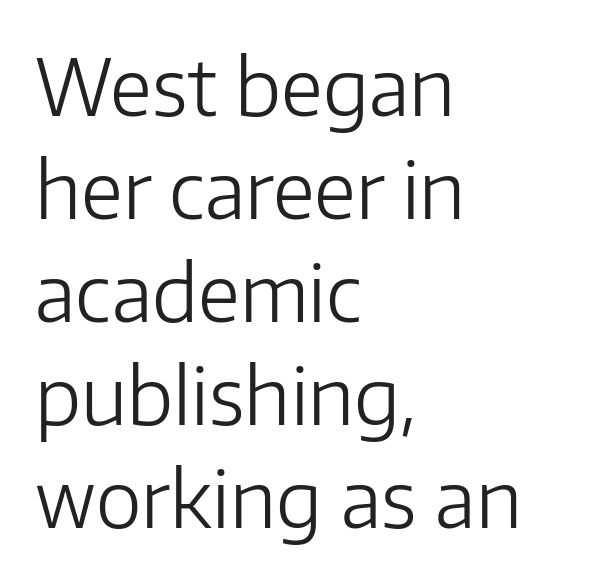
Q: Is the text bold? A: No.
Q: Is the text italic (slanted)? A: No, it is upright.
Q: Is the typeface a serif or a sans-serif typeface? A: Sans-serif.
Q: Is the text underlined? A: No.
Q: How is the paragraph aligned? A: Left-aligned.
Q: Is the spacing between letters normal or unusually wide? A: Normal.
Q: Is the spacing between lines tight, normal or loose? A: Normal.
Q: Width (condensed, normal, or wide)? A: Normal.
Q: Stroke contrast? A: Low.
Q: x-height? A: Medium.
Q: Monospaced? A: No.
